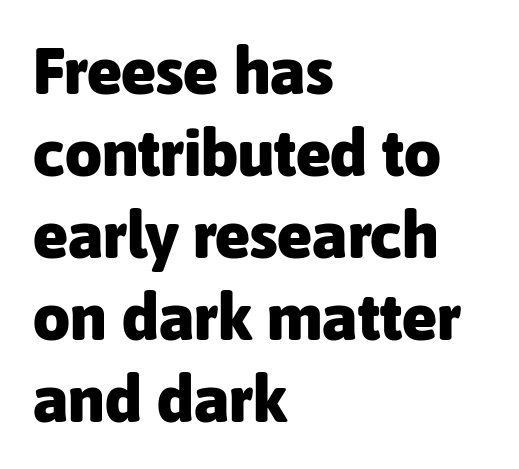
{"serif": "no", "italic": "no", "bold": "yes", "weight": "heavy", "width": "normal", "stroke_contrast": "low", "x_height": "medium", "monospaced": "no", "underline": "no", "align": "left", "line_spacing": "normal", "line_spacing_ratio": 1.26, "letter_spacing": "normal", "letter_spacing_em": 0.0, "glyph_px": 65}
